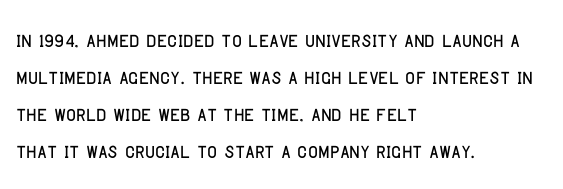
The image shows 27 px text type, upright; set left-aligned, normal line spacing (1.37x), normal letter spacing, not underlined.
